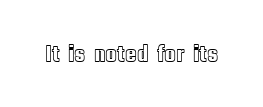
The image shows 24 px text type, upright; set normal letter spacing, not underlined.
